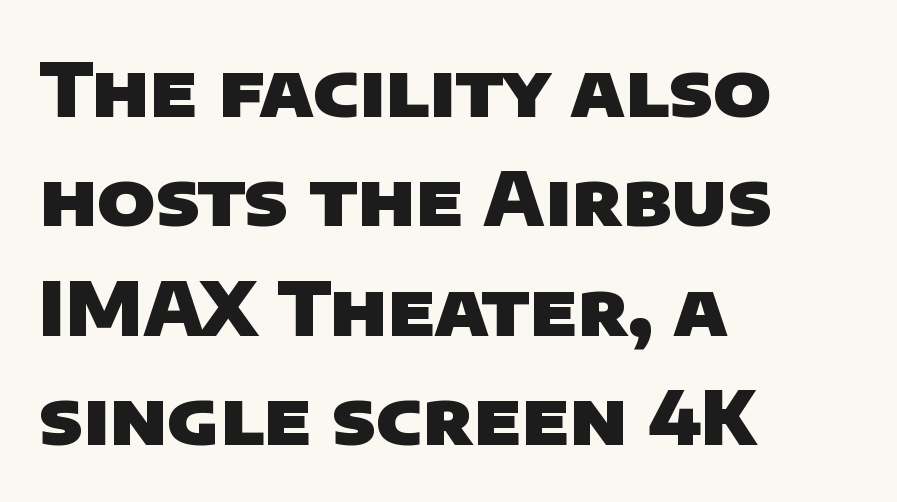
Strong, thick strokes mark this as bold type. Here the glyphs are tracked normally, forming tight word shapes. The space beneath each line is pristine and unruled. Every row of glyphs begins at an identical x-position on the left.
